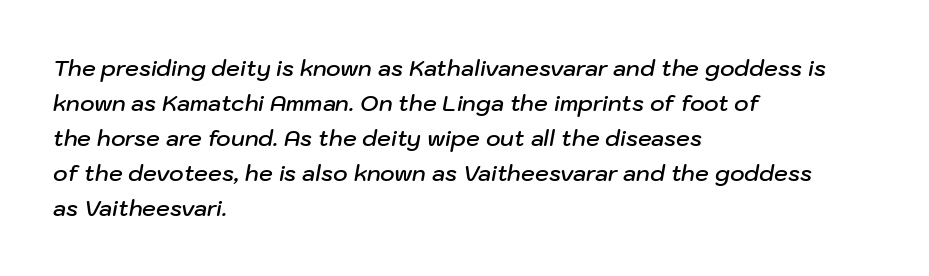
Check the space under the baseline: it is left empty. The paragraph shown leans on its left margin. Typesetter's note: demi weight, one step under bold. In terms of letterspacing, this is plain default setting.
